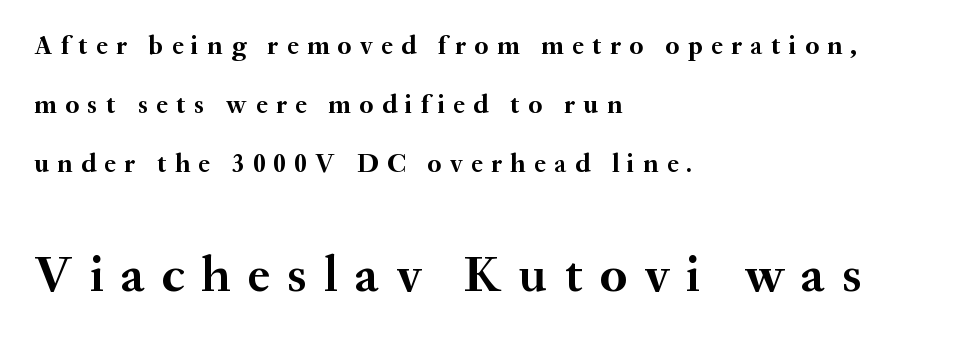
Q: Is the text bold? A: Yes.
Q: Is the text italic (slanted)? A: No, it is upright.
Q: Is the typeface a serif or a sans-serif typeface? A: Serif.
Q: Is the text underlined? A: No.
Q: How is the paragraph aligned? A: Left-aligned.
Q: Is the spacing between letters normal or unusually wide? A: Unusually wide.
Q: Is the spacing between lines tight, normal or loose? A: Loose.
Q: Which block of text is set in a larger size, the first (top) or the second (bottom)? A: The second (bottom) one.
Q: Width (condensed, normal, or wide)? A: Normal.
Q: Stroke contrast? A: Medium.
Q: x-height? A: Small.
Q: Monospaced? A: No.
